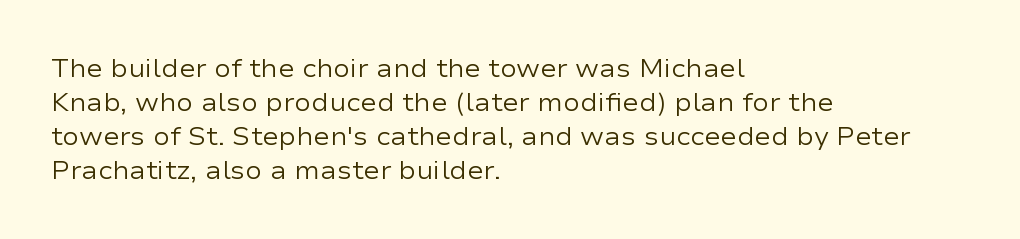
The image shows 25 px text type, upright; set left-aligned, normal line spacing (1.36x), normal letter spacing, not underlined.
